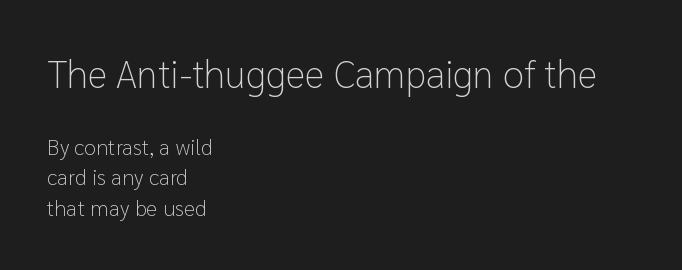
Q: Is the text bold? A: No.
Q: Is the text italic (slanted)? A: No, it is upright.
Q: Is the typeface a serif or a sans-serif typeface? A: Sans-serif.
Q: Is the text underlined? A: No.
Q: How is the paragraph aligned? A: Left-aligned.
Q: Is the spacing between letters normal or unusually wide? A: Normal.
Q: Is the spacing between lines tight, normal or loose? A: Normal.
Q: Which block of text is set in a larger size, the first (top) or the second (bottom)? A: The first (top) one.
Q: Width (condensed, normal, or wide)? A: Normal.
Q: Stroke contrast? A: Low.
Q: x-height? A: Medium.
Q: Monospaced? A: No.
